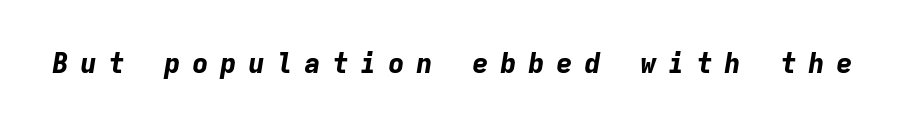
The face used here is monospaced, like something from a code editor. Nobody drew a line under any word here. The specimen reads as italic at a glance. Strong, thick strokes mark this as bold type.
